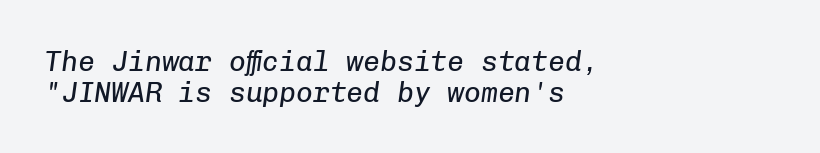
Q: Is the text bold? A: No.
Q: Is the text italic (slanted)? A: Yes, it leans right by about 8 degrees.
Q: Is the text underlined? A: No.
Q: How is the paragraph aligned? A: Left-aligned.
Q: Is the spacing between letters normal or unusually wide? A: Normal.
Q: Is the spacing between lines tight, normal or loose? A: Tight.
Q: Width (condensed, normal, or wide)? A: Normal.
Q: Stroke contrast? A: Low.
Q: x-height? A: Medium.
Q: Monospaced? A: Yes.
